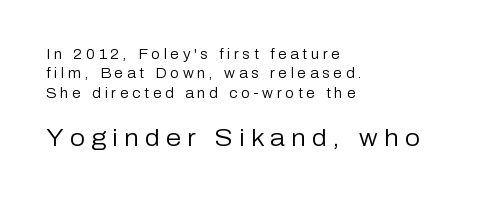
Q: Is the text bold? A: No.
Q: Is the text italic (slanted)? A: No, it is upright.
Q: Is the text underlined? A: No.
Q: How is the paragraph aligned? A: Left-aligned.
Q: Is the spacing between letters normal or unusually wide? A: Unusually wide.
Q: Is the spacing between lines tight, normal or loose? A: Normal.
Q: Which block of text is set in a larger size, the first (top) or the second (bottom)? A: The second (bottom) one.
